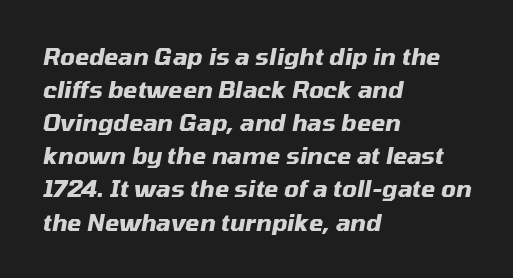
Regarding leading, the lines here are spaced in the standard way. The space beneath each line is pristine and unruled. The glyphs look as if they've been sheared to an angle. What stands out about the letter spacing? Nothing — it is the standard amount. The setting favours the left margin, as ordinary paragraphs usually do.
